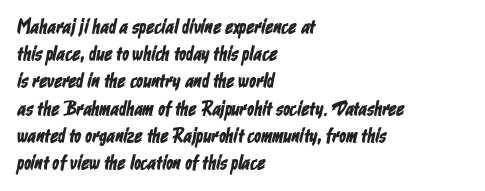
Regular leading. In terms of letterspacing, this is plain default setting. Line starts are locked; line ends wander. Rule under the text: the space is simply empty.
